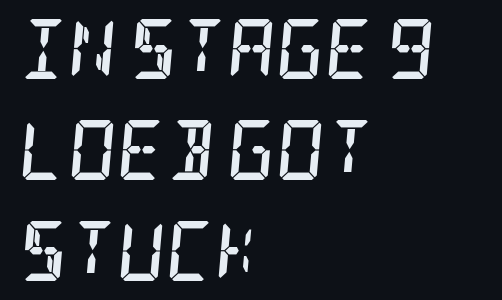
The image shows 60 px semibold, condensed serif type, italic (leaning right); set left-aligned, normal line spacing (1.68x), normal letter spacing, not underlined; low stroke contrast and a large x-height.
